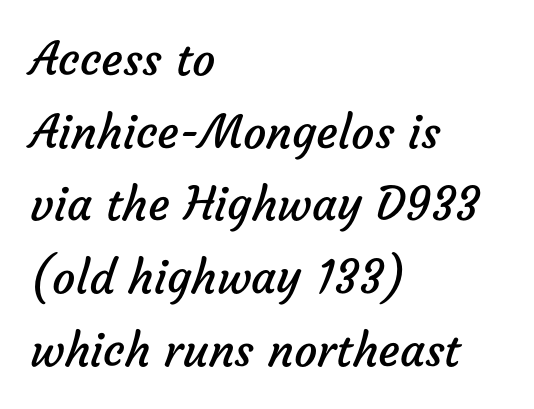
Q: Is the text bold? A: No.
Q: Is the typeface a serif or a sans-serif typeface? A: Sans-serif.
Q: Is the text underlined? A: No.
Q: How is the paragraph aligned? A: Left-aligned.
Q: Is the spacing between letters normal or unusually wide? A: Normal.
Q: Is the spacing between lines tight, normal or loose? A: Normal.
Q: Width (condensed, normal, or wide)? A: Normal.
Q: Stroke contrast? A: Low.
Q: x-height? A: Medium.
Q: Monospaced? A: No.
